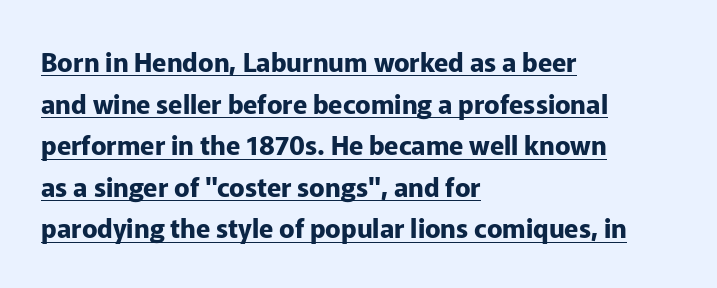
{"italic": "no", "bold": "yes", "underline": "yes", "align": "left", "line_spacing": "normal", "line_spacing_ratio": 1.6, "letter_spacing": "normal", "letter_spacing_em": 0.0, "glyph_px": 26}
